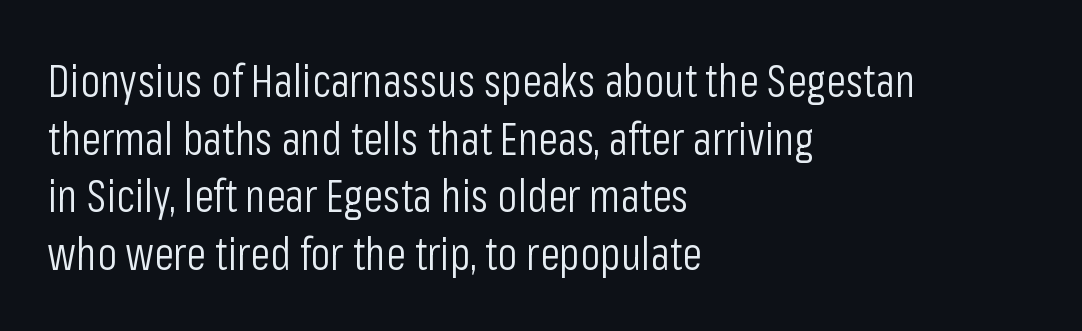
The image shows 45 px light, condensed sans-serif type, upright; set left-aligned, normal line spacing (1.28x), normal letter spacing, not underlined; low stroke contrast and a medium x-height.
